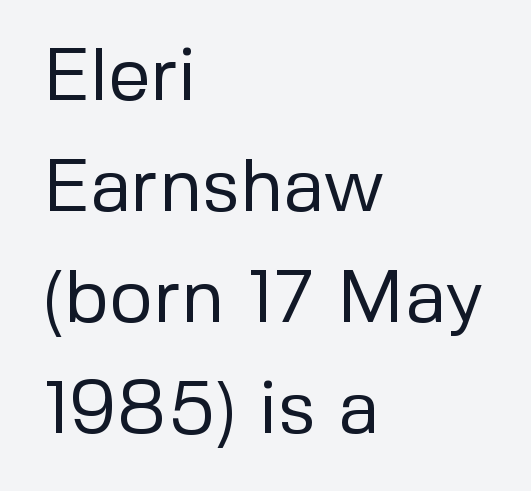
The image shows 75 px regular-weight sans-serif type, upright; set left-aligned, normal line spacing (1.48x), normal letter spacing, not underlined; low stroke contrast and a medium x-height.
